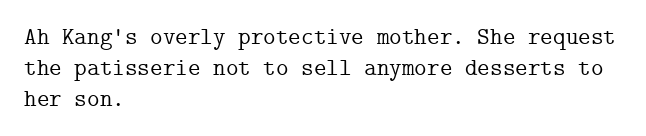
The rag falls on the right side of this text block. How would I describe the line gaps? Plain and ordinary. Ordinary non-slanted type is in use. The gaps between neighbouring characters are ordinary and unremarkable.
